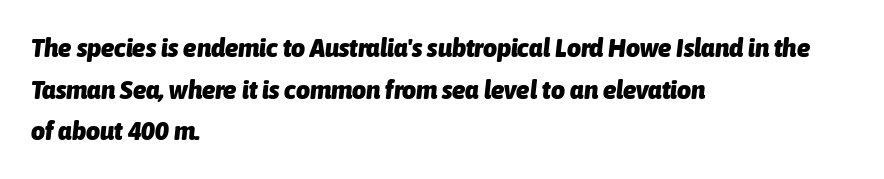
Q: Is the text bold? A: Yes.
Q: Is the text italic (slanted)? A: Yes, it leans right by about 6 degrees.
Q: Is the text underlined? A: No.
Q: How is the paragraph aligned? A: Left-aligned.
Q: Is the spacing between letters normal or unusually wide? A: Normal.
Q: Is the spacing between lines tight, normal or loose? A: Normal.
